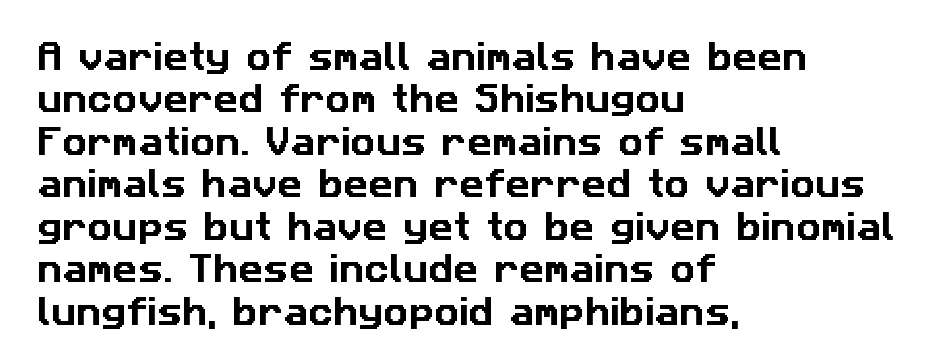
{"serif": "no", "width": "normal", "stroke_contrast": "low", "x_height": "medium", "monospaced": "no", "underline": "no", "align": "left", "line_spacing": "normal", "line_spacing_ratio": 1.37, "letter_spacing": "normal", "letter_spacing_em": 0.0, "glyph_px": 31}
